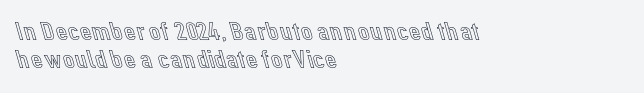
This rendering uses left alignment, leaving the right contour irregular. The gap between lines stays unmarked. Honestly, the letter spacing is just normal — you wouldn't notice it. Vertically, the passage feels compressed, each row crowding the next.
